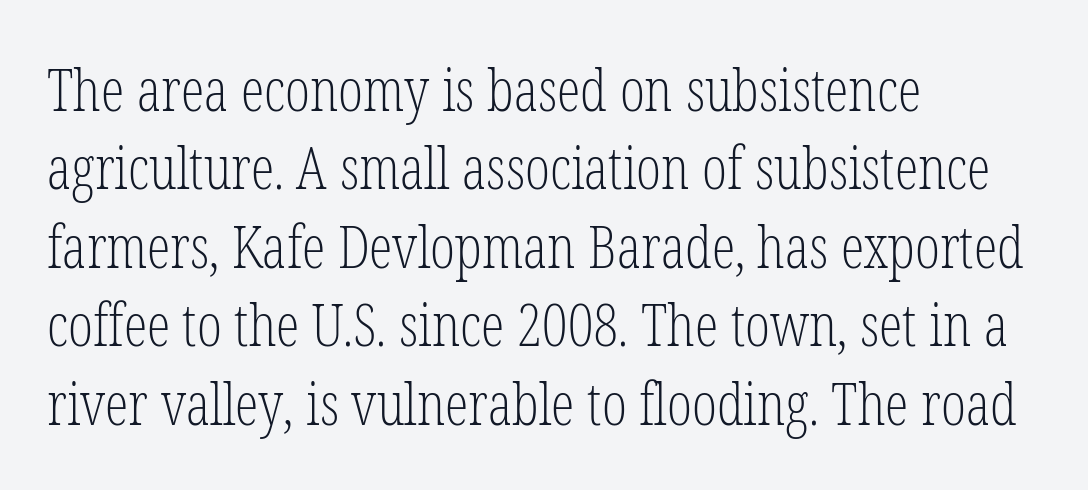
Q: Is the text bold? A: No.
Q: Is the text italic (slanted)? A: No, it is upright.
Q: Is the typeface a serif or a sans-serif typeface? A: Serif.
Q: Is the text underlined? A: No.
Q: How is the paragraph aligned? A: Left-aligned.
Q: Is the spacing between letters normal or unusually wide? A: Normal.
Q: Is the spacing between lines tight, normal or loose? A: Normal.
Q: Width (condensed, normal, or wide)? A: Condensed.
Q: Stroke contrast? A: Low.
Q: x-height? A: Medium.
Q: Monospaced? A: No.
